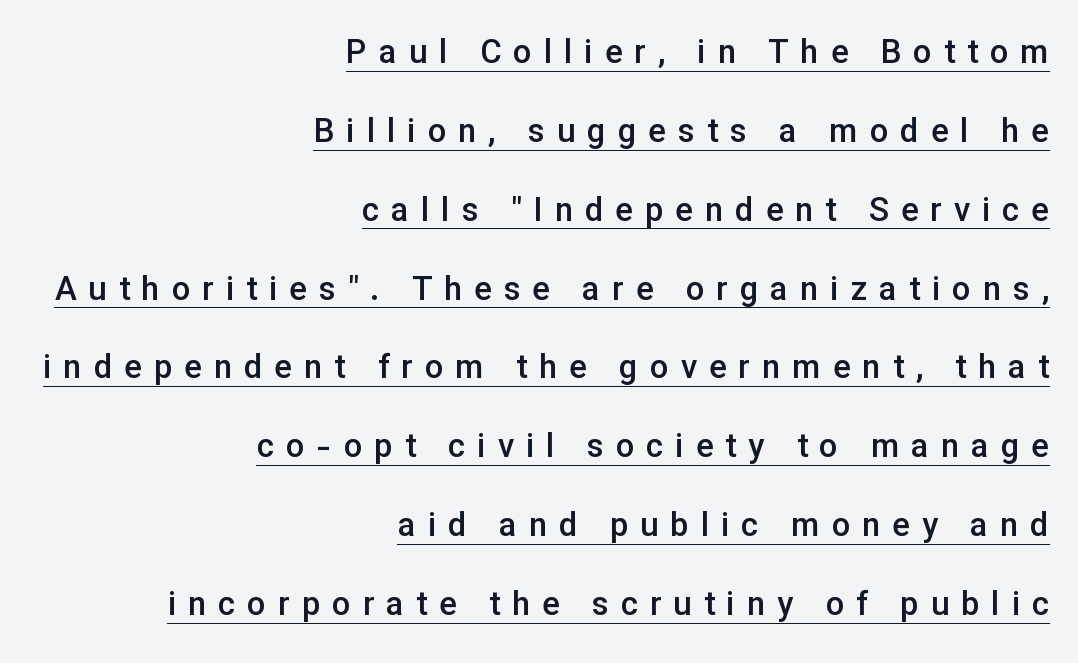
The letters are semibold — heavier than regular but short of a full bold. Unlike italic type, these characters show no tilt at all. The paragraph shown leans on its right margin. Looks like regular typesetting: each glyph gets only the width it needs. Each line of the rendering has a horizontal stroke beneath the glyphs.
